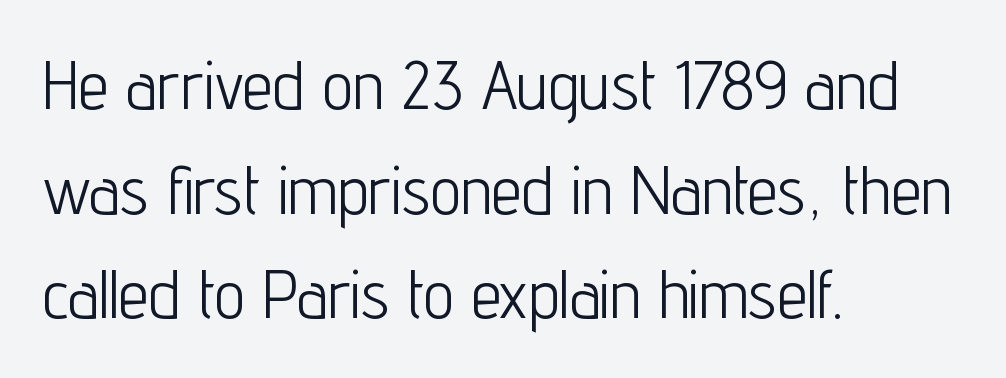
The image shows 68 px light, condensed sans-serif type, upright; set left-aligned, normal line spacing (1.54x), normal letter spacing, not underlined; low stroke contrast and a medium x-height.
